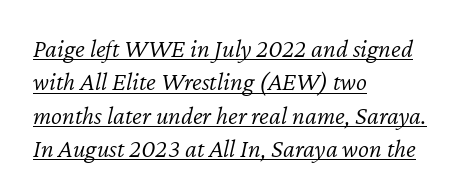
The image shows 26 px text type, italic (leaning right); set left-aligned, normal line spacing (1.28x), normal letter spacing, underlined.
